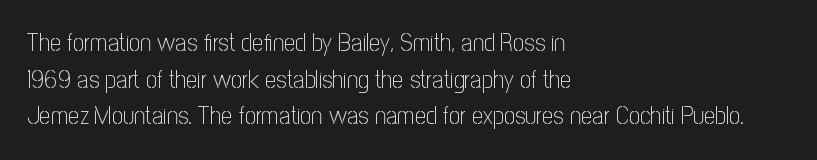
The image shows 25 px text type, upright; set left-aligned, normal line spacing (1.47x), normal letter spacing, not underlined.
